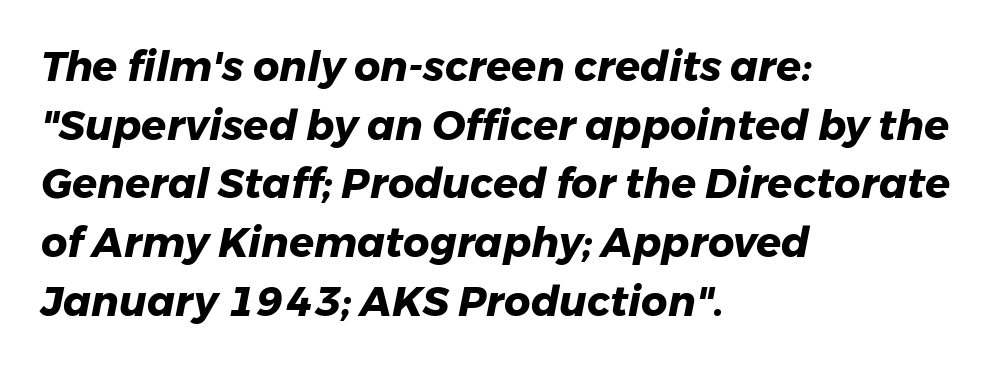
The image shows 41 px heavy type, italic (leaning right); set left-aligned, normal line spacing (1.43x), normal letter spacing, not underlined; low stroke contrast and a medium x-height.
